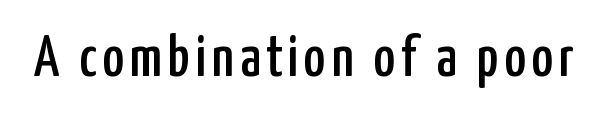
The space directly below the letters is spotless. Unlike italic type, these characters show no tilt at all. These lines are rendered in a variable-pitch font. The rendering shows plain stroke endings on the letterforms — a sans-serif design.
